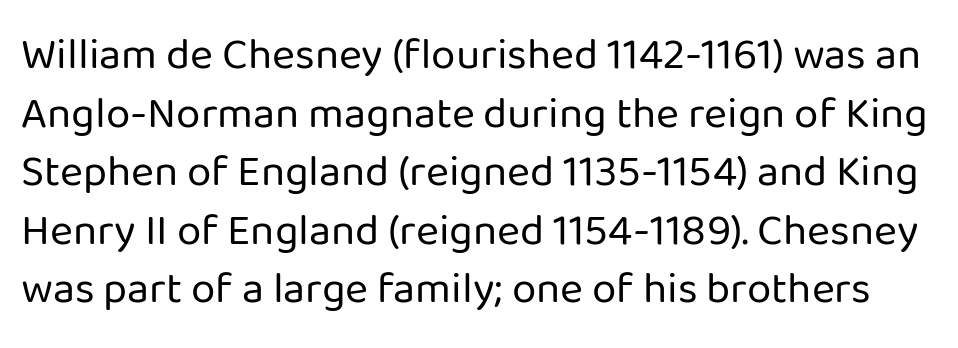
{"serif": "no", "italic": "no", "bold": "no", "weight": "regular", "width": "normal", "stroke_contrast": "low", "x_height": "medium", "monospaced": "no", "underline": "no", "line_spacing": "normal", "line_spacing_ratio": 1.33, "letter_spacing": "normal", "letter_spacing_em": 0.0, "glyph_px": 44}
